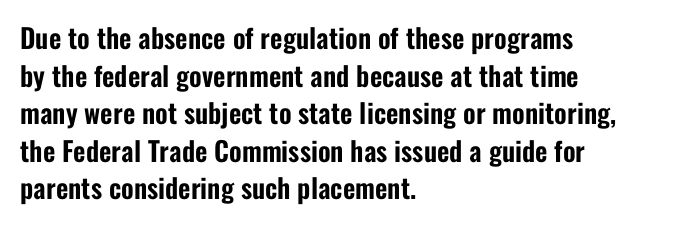
{"italic": "no", "underline": "no", "align": "left", "line_spacing": "normal", "line_spacing_ratio": 1.39, "letter_spacing": "normal", "letter_spacing_em": 0.0, "glyph_px": 27}
